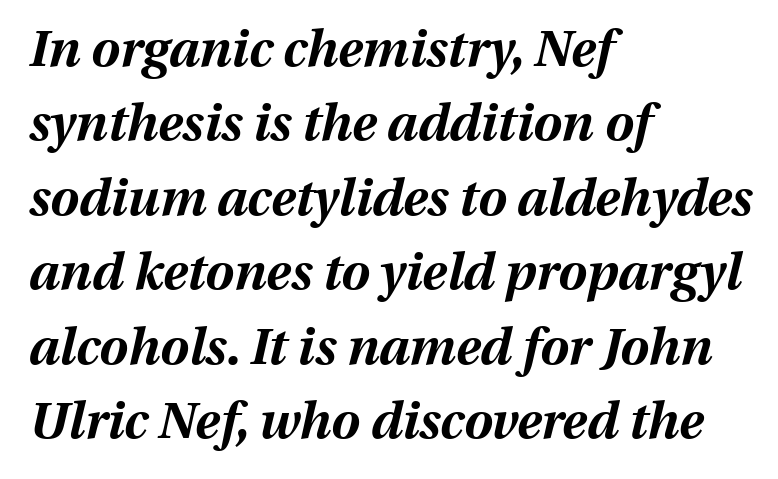
The image shows 51 px bold type, italic (leaning right); set left-aligned, normal line spacing (1.46x), normal letter spacing, not underlined; medium stroke contrast and a medium x-height.
